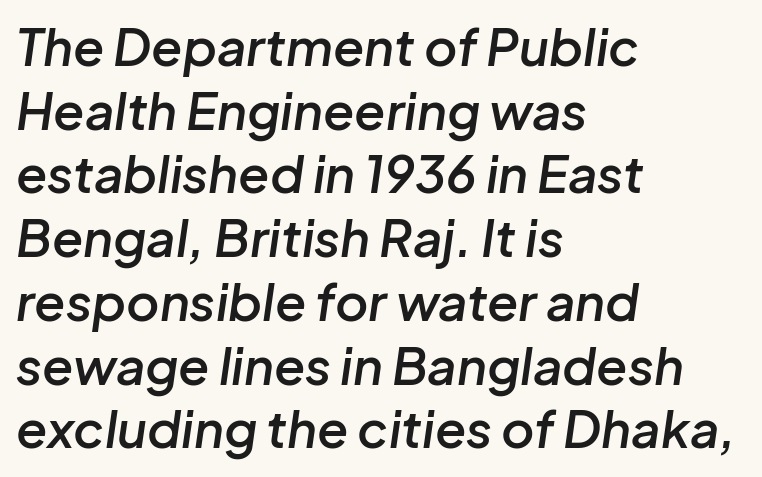
{"italic": "yes", "lean": "right", "slant_degrees": 8, "bold": "semi", "weight": "semibold", "width": "normal", "stroke_contrast": "low", "x_height": "medium", "monospaced": "no", "underline": "no", "align": "left", "line_spacing": "normal", "line_spacing_ratio": 1.25, "letter_spacing": "normal", "letter_spacing_em": 0.0, "glyph_px": 51}
